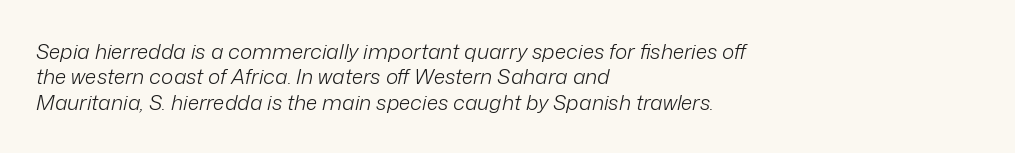
{"italic": "yes", "lean": "right", "slant_degrees": 12, "bold": "no", "underline": "no", "align": "left", "line_spacing_ratio": 1.21, "letter_spacing": "normal", "letter_spacing_em": 0.0, "glyph_px": 21}
